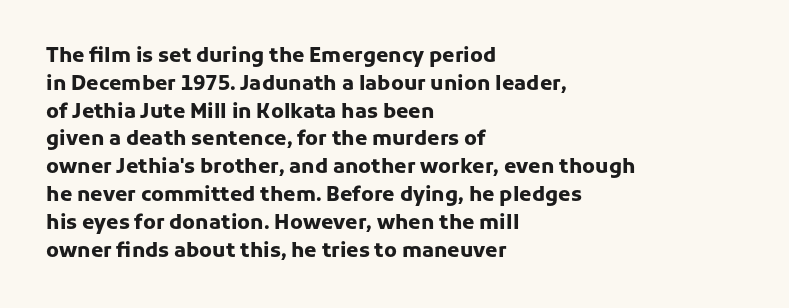
The image shows 20 px bold type, upright; set left-aligned, normal line spacing (1.39x), normal letter spacing, not underlined.
